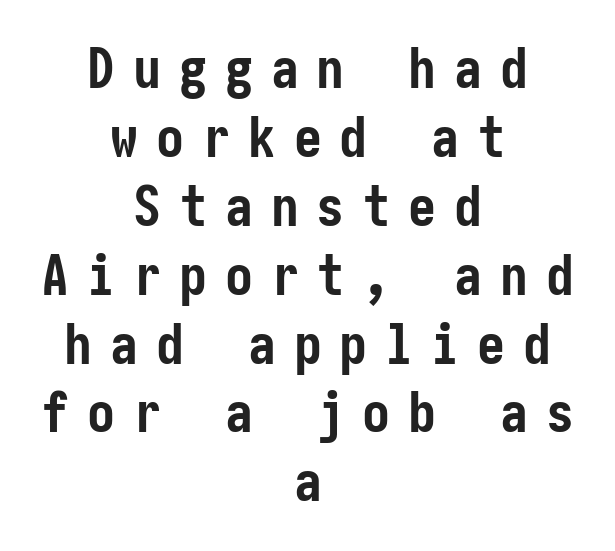
The image shows 56 px semibold, condensed sans-serif type, upright; set centered, line spacing 1.23x, unusually wide letter spacing (+0.32 em), not underlined; low stroke contrast and a medium x-height.
